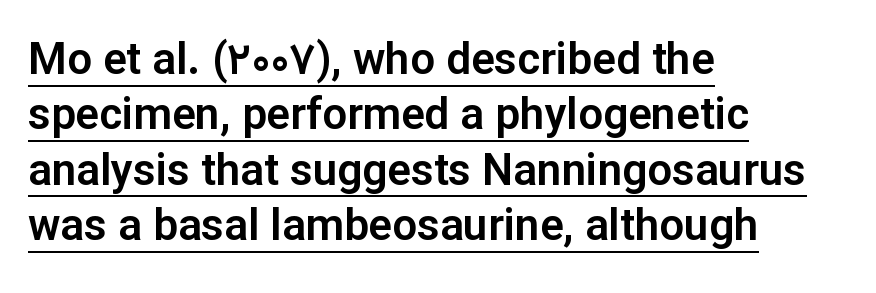
Q: Is the text italic (slanted)? A: No, it is upright.
Q: Is the typeface a serif or a sans-serif typeface? A: Sans-serif.
Q: Is the text underlined? A: Yes.
Q: How is the paragraph aligned? A: Left-aligned.
Q: Is the spacing between letters normal or unusually wide? A: Normal.
Q: Is the spacing between lines tight, normal or loose? A: Normal.
Q: Width (condensed, normal, or wide)? A: Normal.
Q: Stroke contrast? A: Low.
Q: x-height? A: Medium.
Q: Monospaced? A: No.
